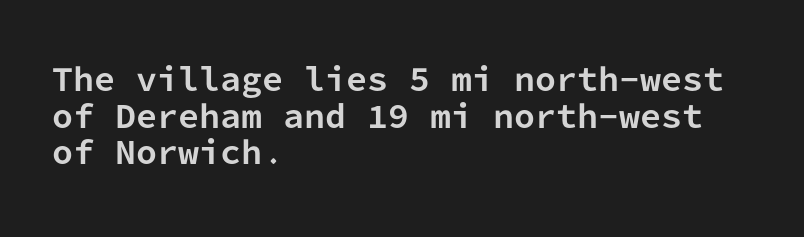
The image shows 30 px bold sans-serif type, upright, monospaced; set left-aligned, line spacing 1.22x, normal letter spacing, not underlined; low stroke contrast and a medium x-height.
